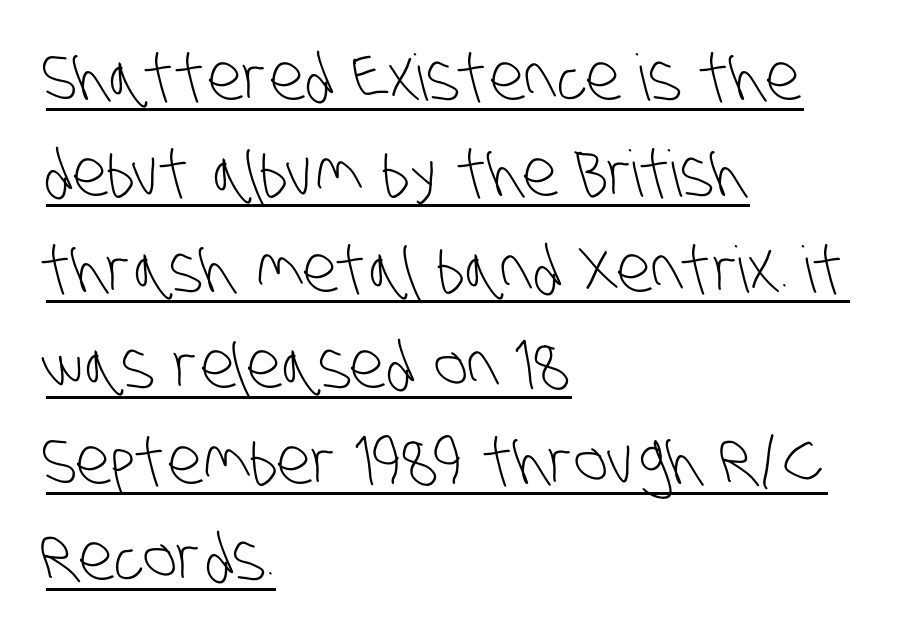
Q: Is the text bold? A: No.
Q: Is the typeface a serif or a sans-serif typeface? A: Sans-serif.
Q: Is the text underlined? A: Yes.
Q: How is the paragraph aligned? A: Left-aligned.
Q: Is the spacing between letters normal or unusually wide? A: Normal.
Q: Is the spacing between lines tight, normal or loose? A: Normal.
Q: Width (condensed, normal, or wide)? A: Condensed.
Q: Stroke contrast? A: Low.
Q: x-height? A: Large.
Q: Monospaced? A: No.
